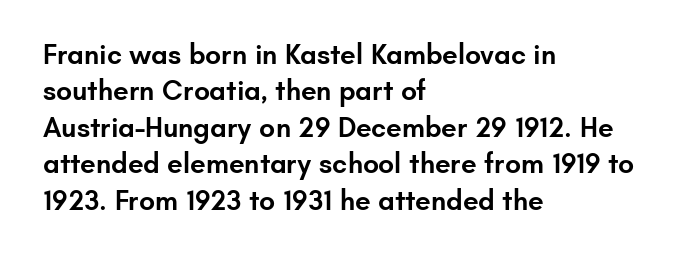
The image shows 28 px semibold sans-serif type, upright; set left-aligned, normal line spacing (1.3x), normal letter spacing, not underlined; low stroke contrast and a small x-height.
